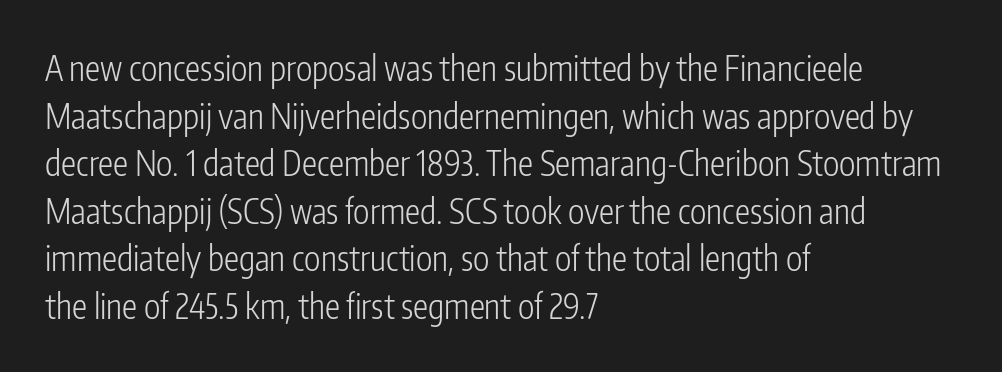
The image shows 34 px light, condensed sans-serif type, upright; set left-aligned, normal line spacing (1.4x), normal letter spacing, not underlined; low stroke contrast and a medium x-height.
